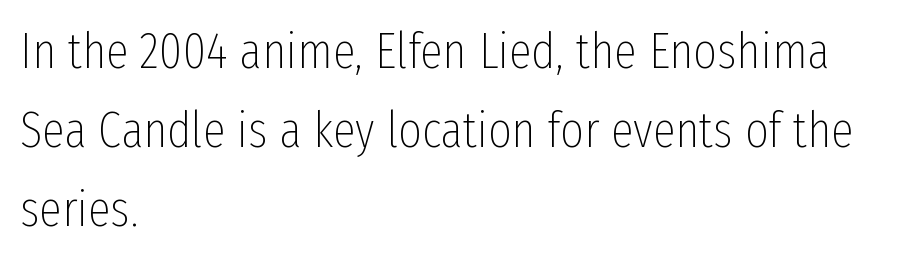
Q: Is the text bold? A: No.
Q: Is the text italic (slanted)? A: No, it is upright.
Q: Is the typeface a serif or a sans-serif typeface? A: Sans-serif.
Q: Is the text underlined? A: No.
Q: How is the paragraph aligned? A: Left-aligned.
Q: Is the spacing between letters normal or unusually wide? A: Normal.
Q: Is the spacing between lines tight, normal or loose? A: Normal.
Q: Width (condensed, normal, or wide)? A: Condensed.
Q: Stroke contrast? A: Low.
Q: x-height? A: Medium.
Q: Monospaced? A: No.
